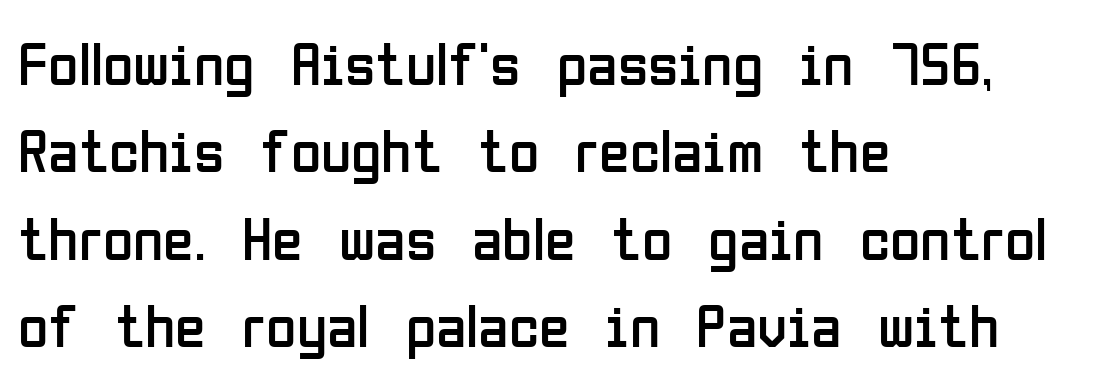
The image shows 62 px regular-weight, condensed sans-serif type, upright; set left-aligned, normal line spacing (1.41x), normal letter spacing, not underlined; low stroke contrast and a medium x-height.
